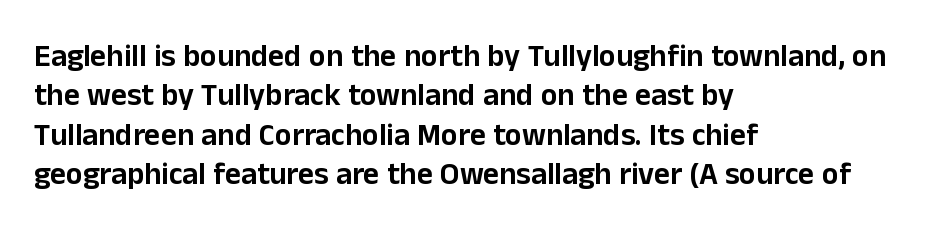
Q: Is the text italic (slanted)? A: No, it is upright.
Q: Is the typeface a serif or a sans-serif typeface? A: Sans-serif.
Q: Is the text underlined? A: No.
Q: How is the paragraph aligned? A: Left-aligned.
Q: Is the spacing between letters normal or unusually wide? A: Normal.
Q: Is the spacing between lines tight, normal or loose? A: Normal.
Q: Width (condensed, normal, or wide)? A: Normal.
Q: Stroke contrast? A: Low.
Q: x-height? A: Medium.
Q: Monospaced? A: No.
